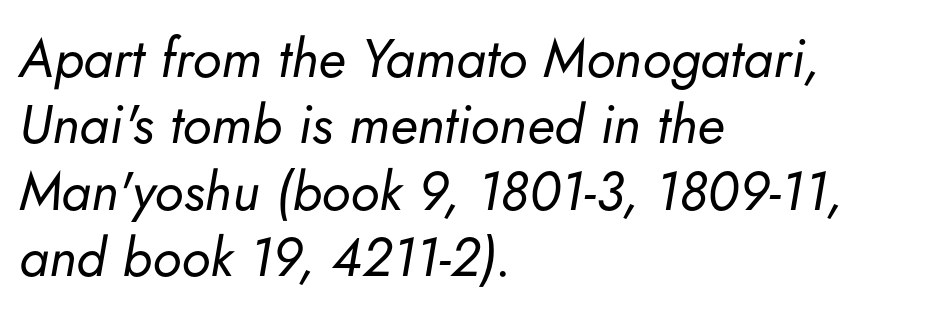
Q: Is the text bold? A: No.
Q: Is the text italic (slanted)? A: Yes, it leans right by about 5 degrees.
Q: Is the text underlined? A: No.
Q: How is the paragraph aligned? A: Left-aligned.
Q: Is the spacing between letters normal or unusually wide? A: Normal.
Q: Width (condensed, normal, or wide)? A: Normal.
Q: Stroke contrast? A: Low.
Q: x-height? A: Small.
Q: Monospaced? A: No.
